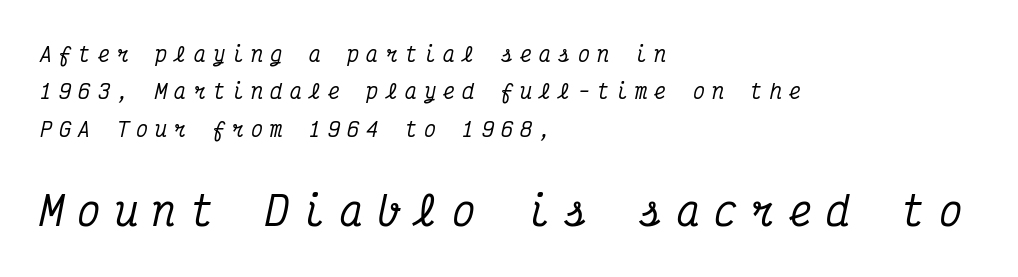
{"serif": "yes", "italic": "yes", "lean": "right", "slant_degrees": 12, "width": "condensed", "stroke_contrast": "medium", "x_height": "medium", "monospaced": "yes", "underline": "no", "align": "left", "line_spacing_ratio": 1.87, "letter_spacing": "wide", "letter_spacing_em": 0.36, "larger_block": "second", "size_ratio": 1.95, "glyph_px": 39}
